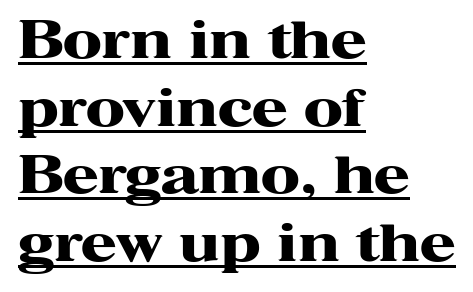
Q: Is the text bold? A: Yes.
Q: Is the text italic (slanted)? A: No, it is upright.
Q: Is the typeface a serif or a sans-serif typeface? A: Serif.
Q: Is the text underlined? A: Yes.
Q: How is the paragraph aligned? A: Left-aligned.
Q: Is the spacing between letters normal or unusually wide? A: Normal.
Q: Is the spacing between lines tight, normal or loose? A: Normal.
Q: Width (condensed, normal, or wide)? A: Wide.
Q: Stroke contrast? A: High.
Q: x-height? A: Medium.
Q: Monospaced? A: No.
